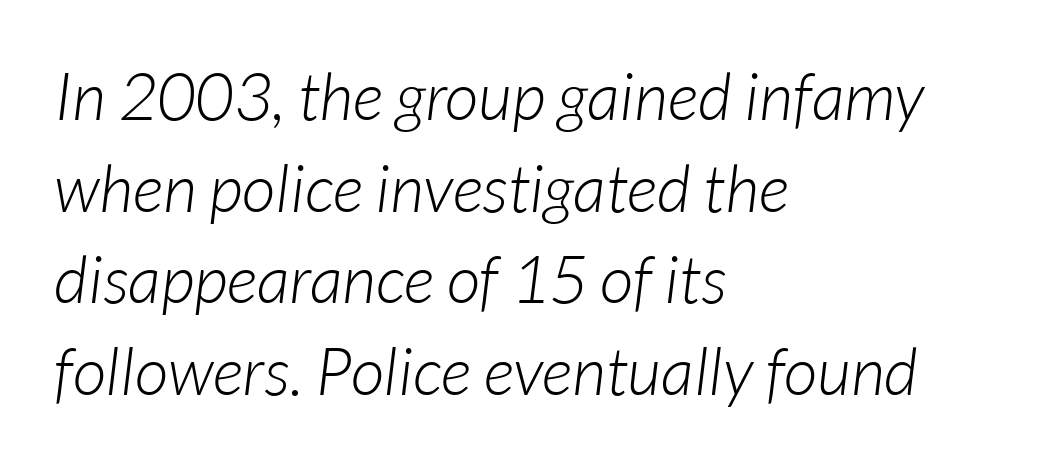
Q: Is the text bold? A: No.
Q: Is the text italic (slanted)? A: Yes, it leans right by about 7 degrees.
Q: Is the text underlined? A: No.
Q: How is the paragraph aligned? A: Left-aligned.
Q: Is the spacing between letters normal or unusually wide? A: Normal.
Q: Is the spacing between lines tight, normal or loose? A: Normal.
Q: Width (condensed, normal, or wide)? A: Normal.
Q: Stroke contrast? A: Low.
Q: x-height? A: Medium.
Q: Monospaced? A: No.
